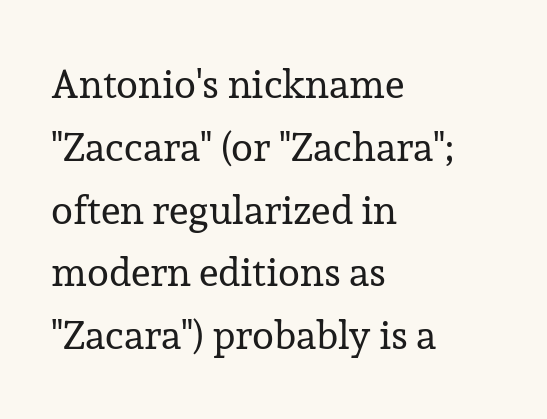
This rendering leaves character spacing at its baseline value. Proportional: the letters do not fall into vertical columns. The ragged edge is on the right, which tells us the setting is flush left. Weight: regular or lighter.
